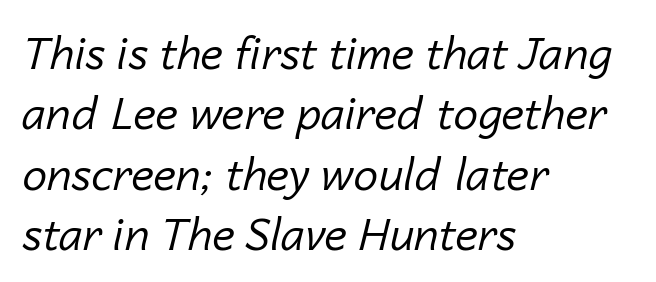
Q: Is the text bold? A: No.
Q: Is the text italic (slanted)? A: Yes, it leans right by about 14 degrees.
Q: Is the text underlined? A: No.
Q: How is the paragraph aligned? A: Left-aligned.
Q: Is the spacing between letters normal or unusually wide? A: Normal.
Q: Is the spacing between lines tight, normal or loose? A: Normal.
Q: Width (condensed, normal, or wide)? A: Normal.
Q: Stroke contrast? A: Low.
Q: x-height? A: Medium.
Q: Monospaced? A: No.
